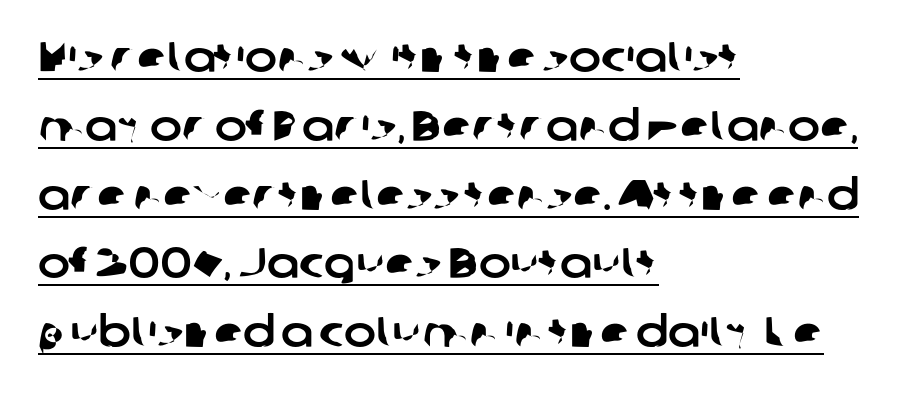
These lines sit exactly where default settings would place them. This is underlined copy, the kind a proofreader might mark for attention. If you drew a ruler down the left edge, every line would touch it. Students, note that the glyphs here touch the page at normal intervals.
